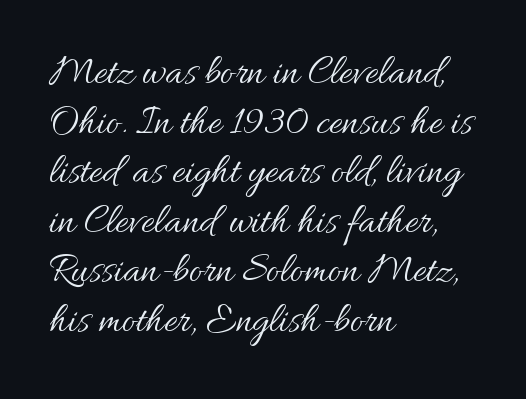
{"bold": "no", "weight": "regular", "width": "normal", "stroke_contrast": "medium", "x_height": "small", "monospaced": "no", "underline": "no", "align": "left", "line_spacing_ratio": 1.21, "letter_spacing": "normal", "letter_spacing_em": 0.0, "glyph_px": 41}
